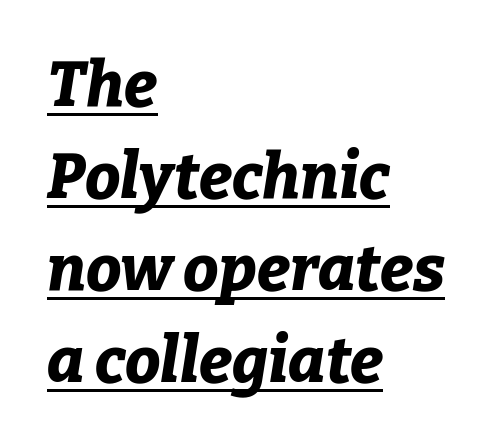
Each new line begins a customary step beneath the previous one. Varying glyph widths throughout — classic text-font behaviour. Every word sits above its own underline. Italic? Definitely — the glyphs are oblique.
